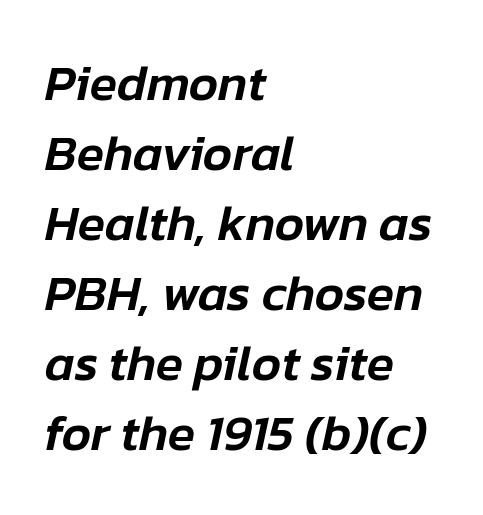
{"italic": "yes", "lean": "right", "slant_degrees": 12, "width": "normal", "stroke_contrast": "low", "x_height": "medium", "monospaced": "no", "underline": "no", "align": "left", "line_spacing": "normal", "line_spacing_ratio": 1.4, "letter_spacing": "normal", "letter_spacing_em": 0.0, "glyph_px": 50}
